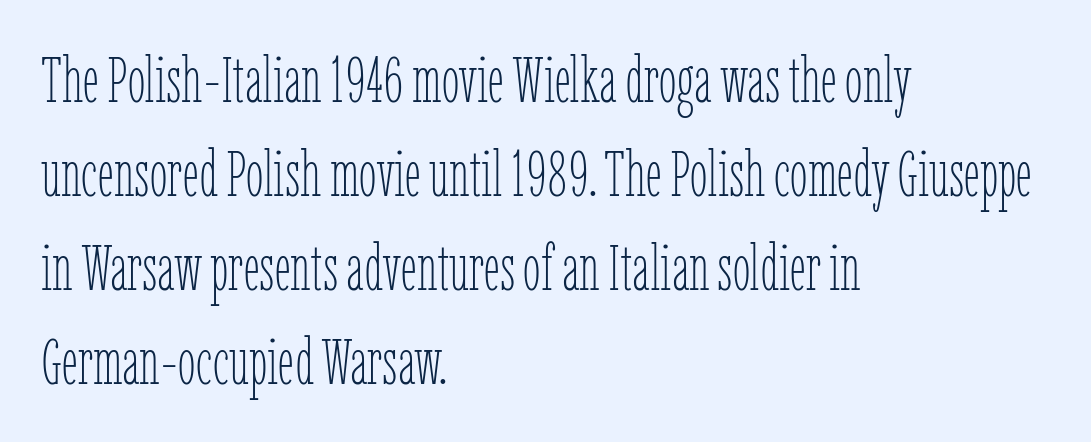
The image shows 64 px thin, condensed type, upright; set left-aligned, normal line spacing (1.47x), normal letter spacing, not underlined; low stroke contrast and a medium x-height.
